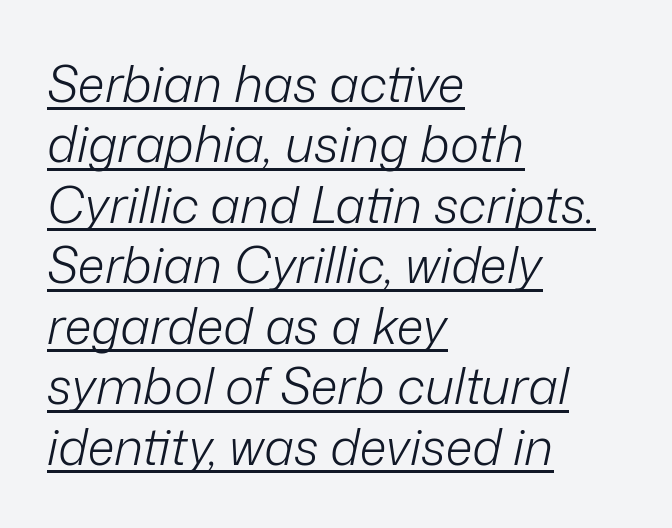
The letters advance in unequal steps, a hallmark of proportional type. These lines stack with their left ends in a neat column. Words appear dense and cohesive because spacing is normal. The sample's only ornament is a line tracing under the words. Characters are canted at an angle relative to the baseline's perpendicular.
